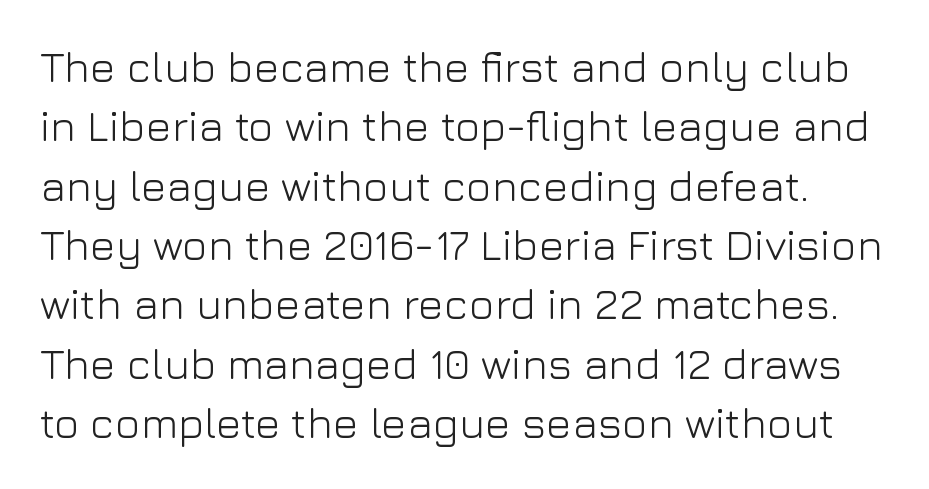
{"serif": "no", "italic": "no", "bold": "no", "weight": "light", "width": "normal", "stroke_contrast": "low", "x_height": "medium", "monospaced": "no", "underline": "no", "line_spacing": "normal", "line_spacing_ratio": 1.38, "letter_spacing": "normal", "letter_spacing_em": 0.0, "glyph_px": 43}
